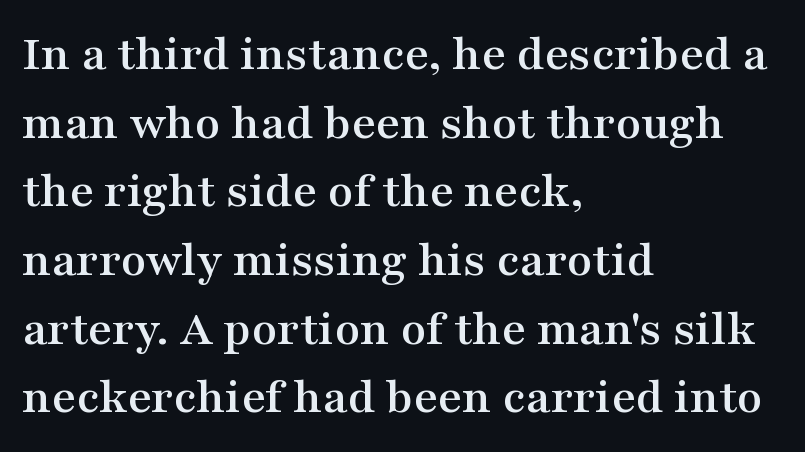
{"serif": "yes", "italic": "no", "width": "wide", "stroke_contrast": "medium", "x_height": "medium", "monospaced": "no", "underline": "no", "align": "left", "line_spacing": "normal", "line_spacing_ratio": 1.32, "letter_spacing": "normal", "letter_spacing_em": 0.0, "glyph_px": 52}
